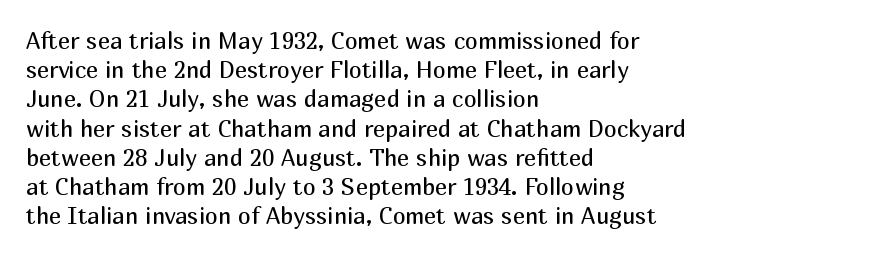
The image shows 23 px text type, upright; set left-aligned, normal line spacing (1.27x), normal letter spacing, not underlined.
